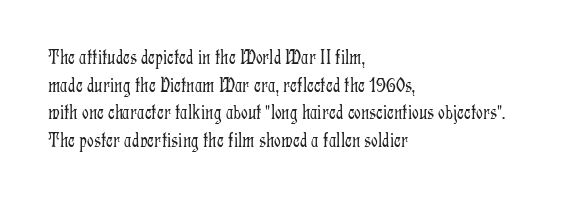
Q: Is the text bold? A: No.
Q: Is the text italic (slanted)? A: No, it is upright.
Q: Is the text underlined? A: No.
Q: How is the paragraph aligned? A: Left-aligned.
Q: Is the spacing between letters normal or unusually wide? A: Normal.
Q: Is the spacing between lines tight, normal or loose? A: Normal.
